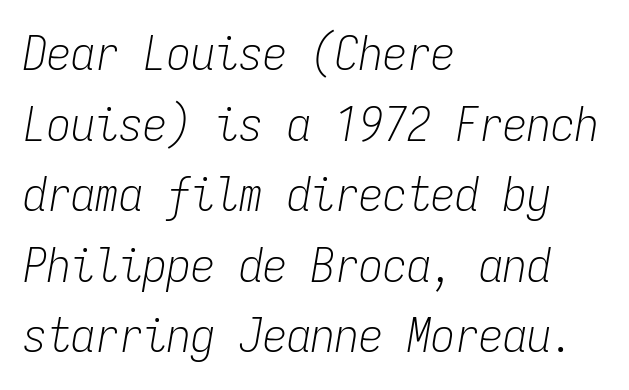
The face used here has a pronounced slope to its letters. There is no visible air inserted between adjacent glyphs. The gap between lines stays unmarked. You could count columns in this text — the font is strictly monospaced. A quiet, ordinary-to-light weight characterises the typeface. Regular leading.
